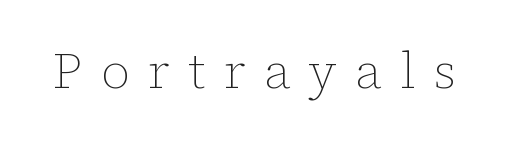
{"italic": "no", "bold": "no", "weight": "thin", "width": "normal", "stroke_contrast": "low", "x_height": "medium", "monospaced": "no", "underline": "no", "letter_spacing": "wide", "letter_spacing_em": 0.36, "glyph_px": 51}
